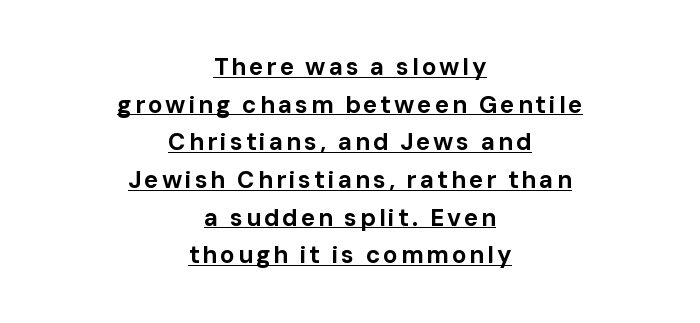
Q: Is the text bold? A: Yes.
Q: Is the text italic (slanted)? A: No, it is upright.
Q: Is the text underlined? A: Yes.
Q: How is the paragraph aligned? A: Centered.
Q: Is the spacing between lines tight, normal or loose? A: Normal.
